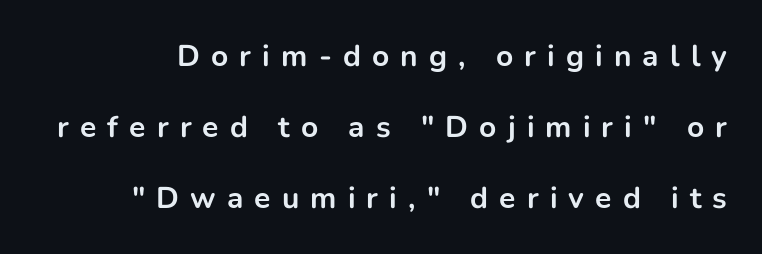
The letters advance in unequal steps, a hallmark of proportional type. Typesetter's note: full bold, strokes at maximum text heaviness. A great deal of white space separates one row of letters from the next. Posture: vertical.
